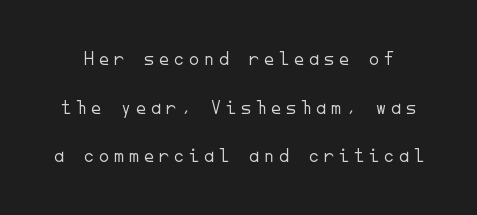
The image shows 20 px text type, upright; set loose line spacing (2.43x), unusually wide letter spacing (+0.25 em), not underlined.
